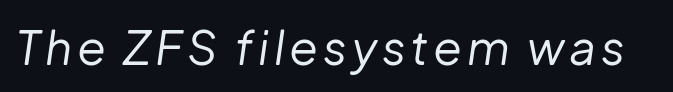
{"italic": "yes", "lean": "right", "slant_degrees": 8, "bold": "no", "weight": "regular", "width": "normal", "stroke_contrast": "low", "x_height": "medium", "monospaced": "no", "underline": "no", "glyph_px": 47}
